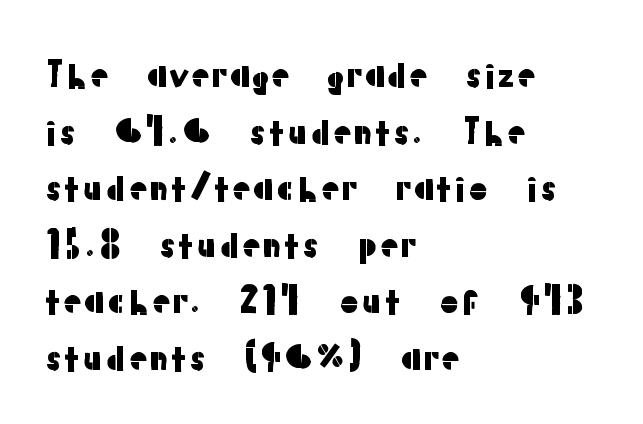
Note the varied advance widths — an 'i' is clearly narrower than an 'm'. The foot of each line stays bare and open. Check where the strokes stop: nothing finishes them off — pure sans. The lettering stays uniformly vertical, giving the passage a roman look. Spacing between characters is what you'd get straight out of the box. Leading matches the norm, producing a regular column.
